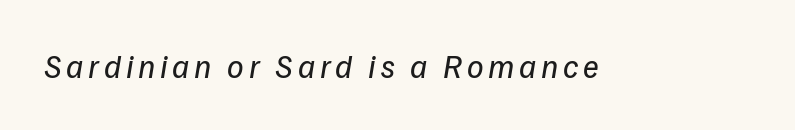
The image shows 33 px regular-weight sans-serif type; set not underlined; low stroke contrast and a medium x-height.
